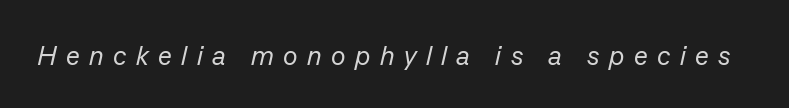
{"italic": "yes", "lean": "right", "slant_degrees": 13, "bold": "no", "underline": "no", "letter_spacing": "wide", "letter_spacing_em": 0.35, "glyph_px": 27}
